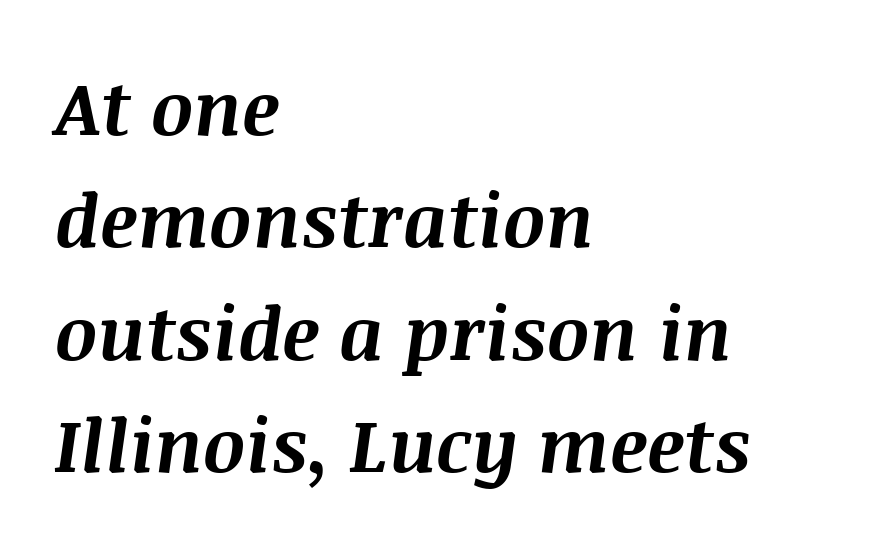
Q: Is the text bold? A: Yes.
Q: Is the text italic (slanted)? A: Yes, it leans right by about 8 degrees.
Q: Is the text underlined? A: No.
Q: How is the paragraph aligned? A: Left-aligned.
Q: Is the spacing between letters normal or unusually wide? A: Normal.
Q: Is the spacing between lines tight, normal or loose? A: Normal.
Q: Width (condensed, normal, or wide)? A: Normal.
Q: Stroke contrast? A: Medium.
Q: x-height? A: Large.
Q: Monospaced? A: No.
